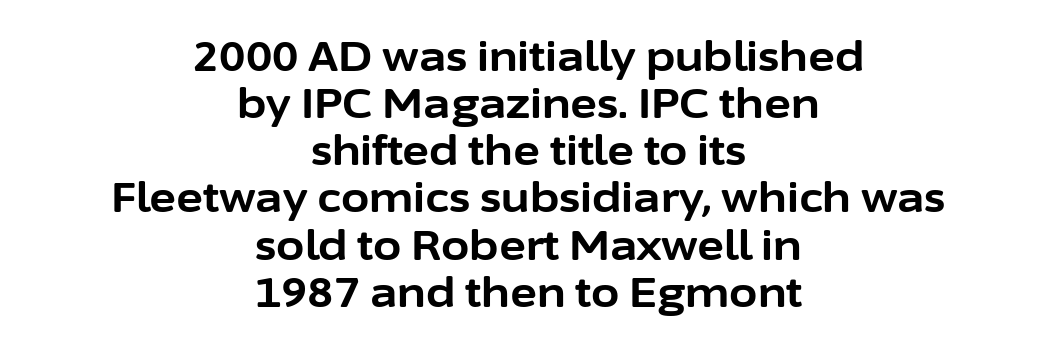
{"serif": "no", "italic": "no", "bold": "yes", "weight": "bold", "width": "normal", "stroke_contrast": "low", "x_height": "medium", "monospaced": "no", "underline": "no", "align": "center", "line_spacing": "tight", "line_spacing_ratio": 1.15, "letter_spacing": "normal", "letter_spacing_em": 0.0, "glyph_px": 41}
